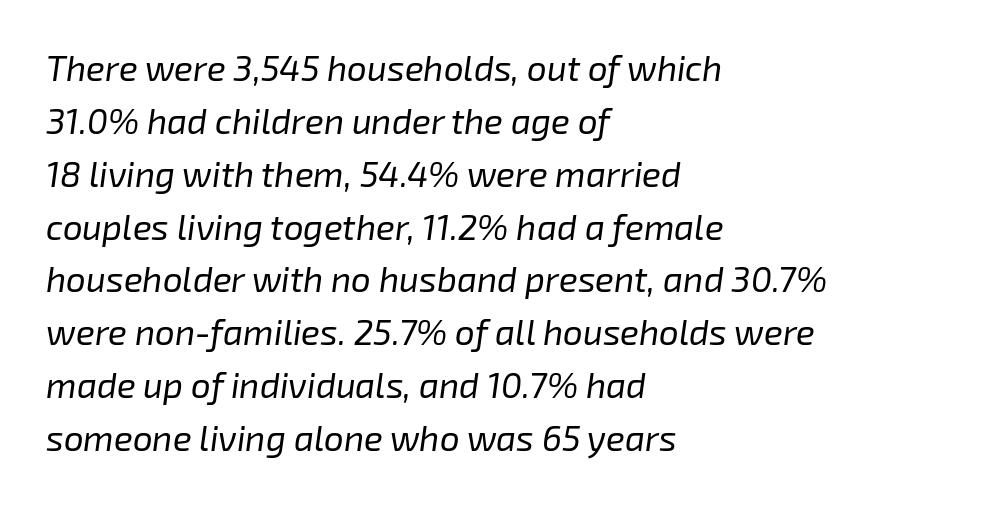
{"italic": "yes", "lean": "right", "slant_degrees": 8, "bold": "no", "weight": "regular", "width": "normal", "stroke_contrast": "low", "x_height": "medium", "monospaced": "no", "underline": "no", "align": "left", "line_spacing": "normal", "line_spacing_ratio": 1.51, "letter_spacing": "normal", "letter_spacing_em": 0.0, "glyph_px": 35}
